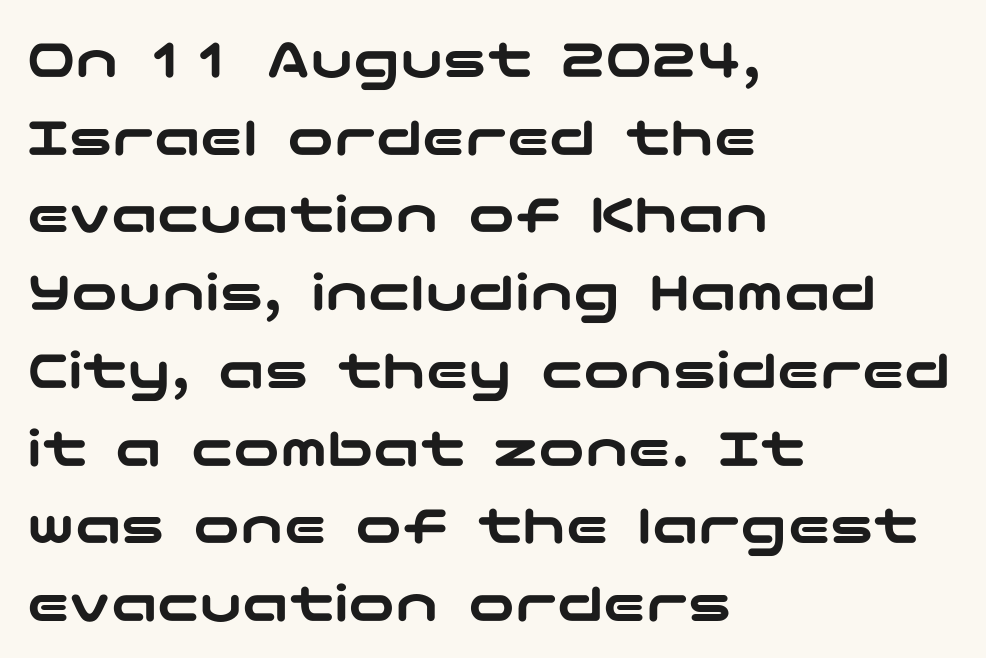
Underline: absent. Tracking here is standard; glyphs follow each other at the usual distance. These lines are set flush left with a ragged right edge. A typesetter would call this leading conventional body-copy spacing. The axis of the letterforms is exactly vertical. The designer went with a sans here, leaving each stem footless.
